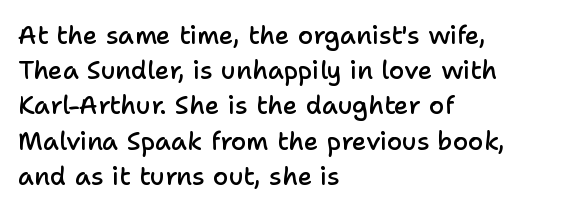
Q: Is the text bold? A: Semi-bold.
Q: Is the text italic (slanted)? A: No, it is upright.
Q: Is the text underlined? A: No.
Q: How is the paragraph aligned? A: Left-aligned.
Q: Is the spacing between letters normal or unusually wide? A: Normal.
Q: Is the spacing between lines tight, normal or loose? A: Normal.
